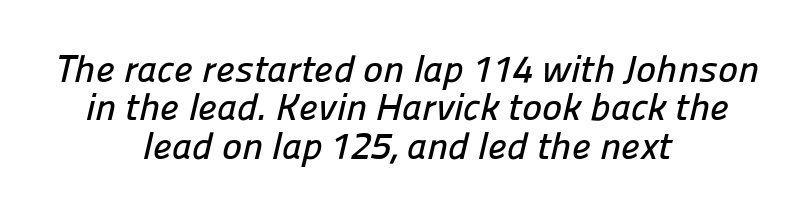
{"serif": "no", "width": "normal", "stroke_contrast": "low", "x_height": "medium", "monospaced": "no", "underline": "no", "align": "center", "line_spacing": "tight", "line_spacing_ratio": 1.01, "letter_spacing": "normal", "letter_spacing_em": 0.0, "glyph_px": 38}
